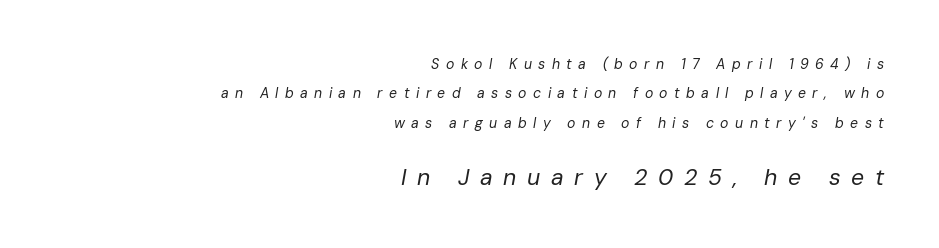
The zone under the glyphs is completely vacant. The font is comparable to plain body text, perhaps lighter. The whole block is typeset with a tilt. Top chunk: small. Bottom chunk: large. If you drew a ruler down the right edge, every line would touch it. Widely set lines give the paragraph a tall, airy silhouette.
